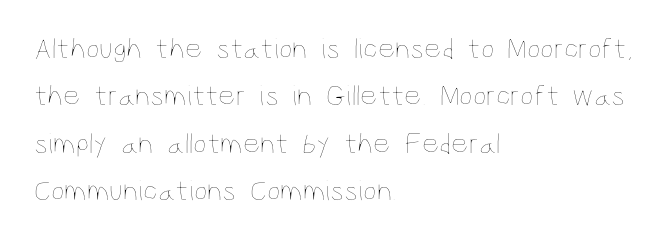
Q: Is the text bold? A: No.
Q: Is the text italic (slanted)? A: No, it is upright.
Q: Is the text underlined? A: No.
Q: How is the paragraph aligned? A: Left-aligned.
Q: Is the spacing between letters normal or unusually wide? A: Normal.
Q: Is the spacing between lines tight, normal or loose? A: Normal.
Q: Width (condensed, normal, or wide)? A: Condensed.
Q: Stroke contrast? A: Low.
Q: x-height? A: Large.
Q: Monospaced? A: No.
